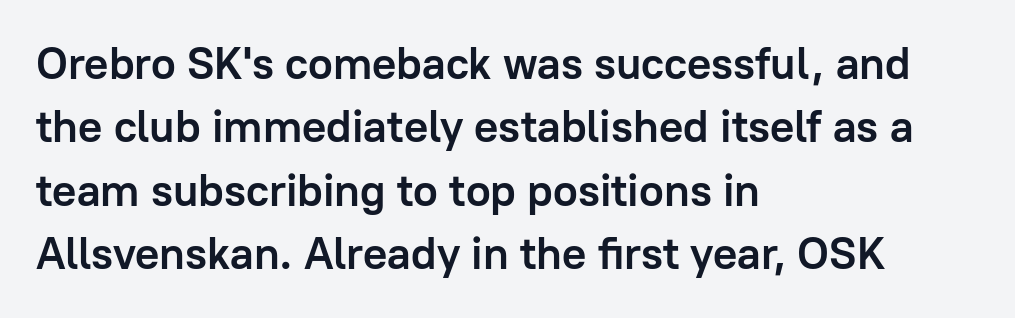
Q: Is the text bold? A: Yes.
Q: Is the text italic (slanted)? A: No, it is upright.
Q: Is the typeface a serif or a sans-serif typeface? A: Sans-serif.
Q: Is the text underlined? A: No.
Q: How is the paragraph aligned? A: Left-aligned.
Q: Is the spacing between letters normal or unusually wide? A: Normal.
Q: Is the spacing between lines tight, normal or loose? A: Normal.
Q: Width (condensed, normal, or wide)? A: Normal.
Q: Stroke contrast? A: Low.
Q: x-height? A: Medium.
Q: Monospaced? A: No.
